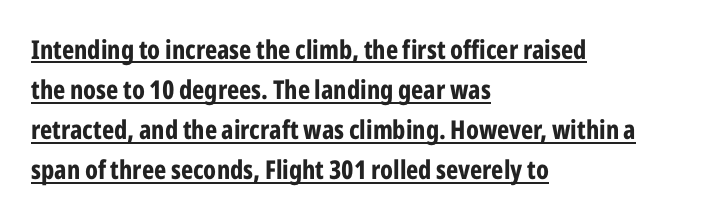
Spacing between characters is what you'd get straight out of the box. Typeset ragged right — the left edge is the straight one. This block has exactly the height ordinary leading produces. The glyphs have the mass of a bold cut. Honestly, the underline is the first thing you notice here.
